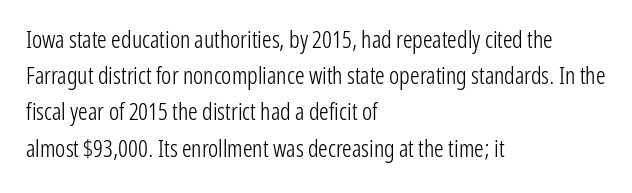
The image shows 24 px text type, upright; set left-aligned, normal line spacing (1.51x), normal letter spacing, not underlined.
